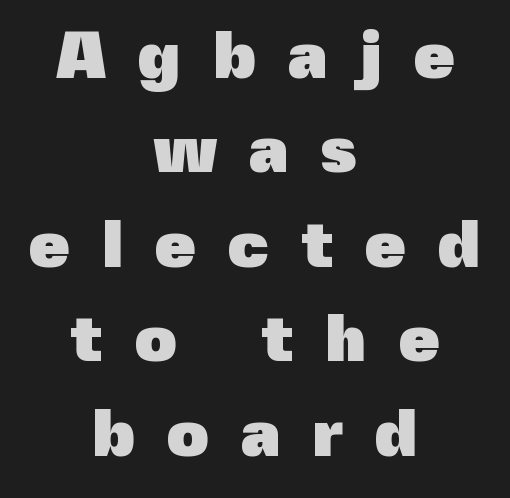
The image shows 66 px heavy sans-serif type, upright; set centered, normal line spacing (1.43x), unusually wide letter spacing (+0.48 em), not underlined; a medium x-height.
